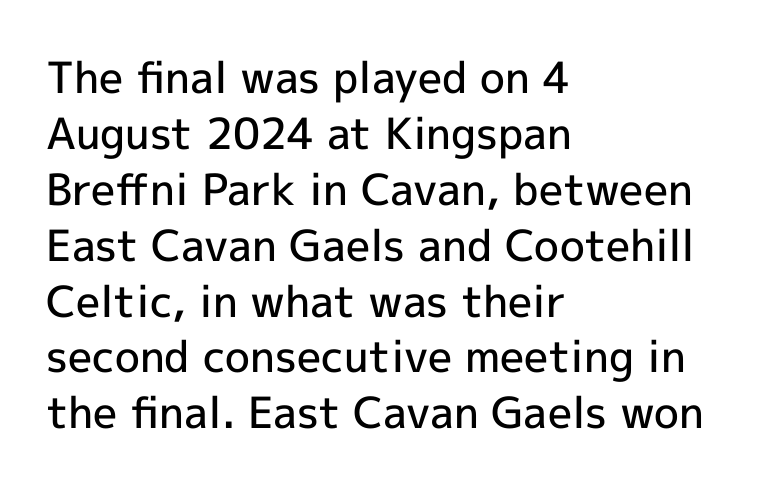
{"serif": "no", "italic": "no", "bold": "semi", "weight": "semibold", "width": "normal", "x_height": "medium", "monospaced": "no", "underline": "no", "align": "left", "line_spacing": "normal", "line_spacing_ratio": 1.3, "letter_spacing": "normal", "letter_spacing_em": 0.0, "glyph_px": 43}
